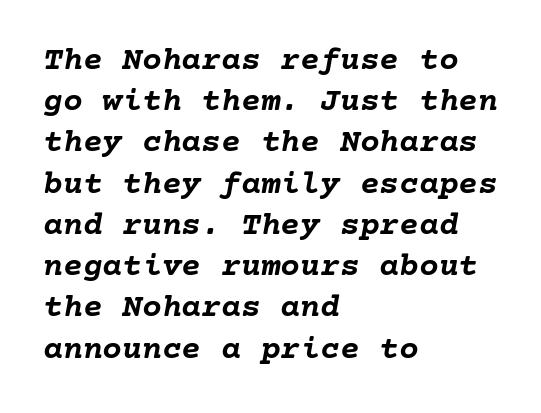
Notice how the stems are inclined rather than vertical — that's the hallmark of italics. Spacing between characters is what you'd get straight out of the box. Compared with typical paragraphs, the rows here are spaced about the same. Honestly, there is no underline to notice here at all. Casual observation: everything's shoved over to the left.
